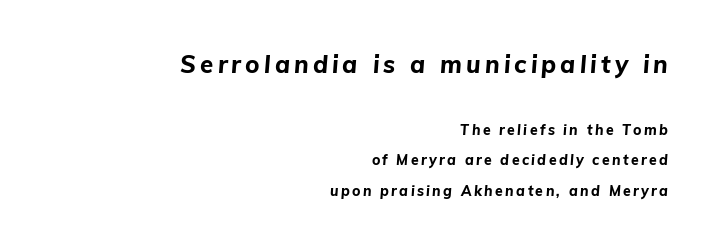
Q: Is the text bold? A: Yes.
Q: Is the text italic (slanted)? A: Yes, it leans right by about 5 degrees.
Q: Is the text underlined? A: No.
Q: How is the paragraph aligned? A: Right-aligned.
Q: Is the spacing between lines tight, normal or loose? A: Loose.
Q: Which block of text is set in a larger size, the first (top) or the second (bottom)? A: The first (top) one.
